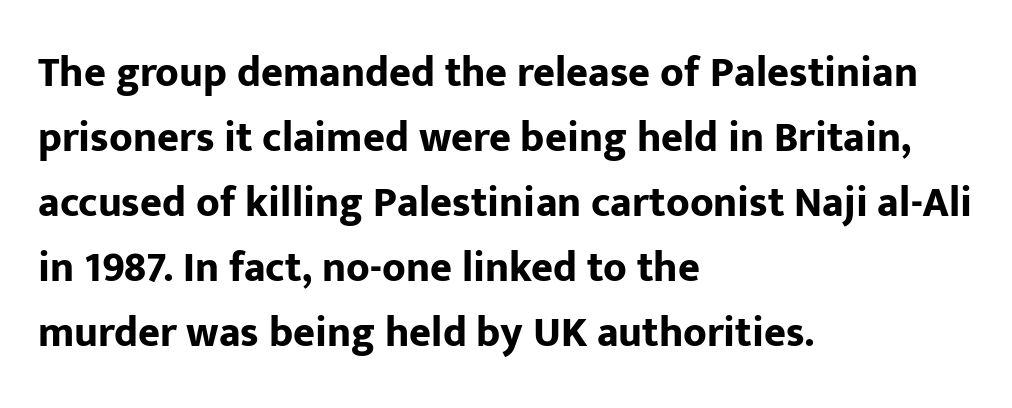
Q: Is the text bold? A: Yes.
Q: Is the text italic (slanted)? A: No, it is upright.
Q: Is the typeface a serif or a sans-serif typeface? A: Sans-serif.
Q: Is the text underlined? A: No.
Q: How is the paragraph aligned? A: Left-aligned.
Q: Is the spacing between letters normal or unusually wide? A: Normal.
Q: Is the spacing between lines tight, normal or loose? A: Normal.
Q: Width (condensed, normal, or wide)? A: Normal.
Q: Stroke contrast? A: Low.
Q: x-height? A: Medium.
Q: Monospaced? A: No.
